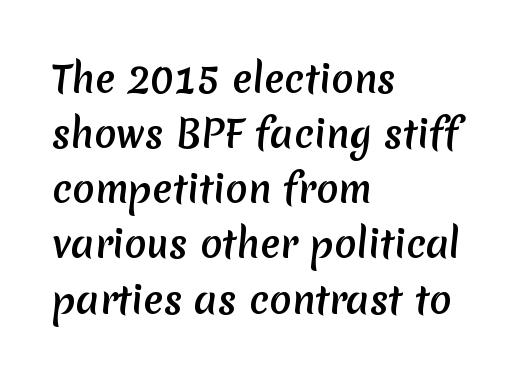
{"serif": "no", "width": "normal", "stroke_contrast": "medium", "x_height": "medium", "monospaced": "no", "underline": "no", "align": "left", "line_spacing": "normal", "line_spacing_ratio": 1.49, "letter_spacing": "normal", "letter_spacing_em": 0.0, "glyph_px": 37}
